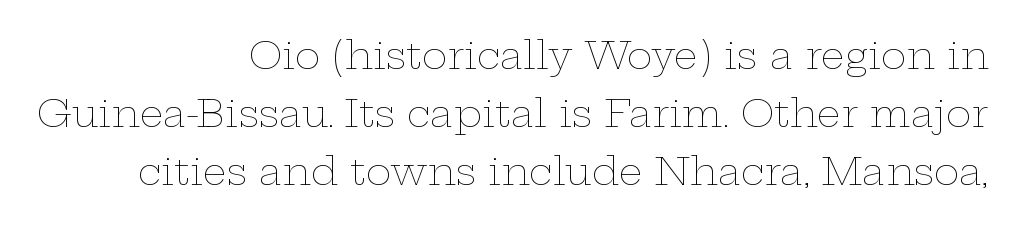
Observe the ordinary spacing: letters are neighbours, not strangers. Stem width sits at or under what a default text font uses. A typesetter would mark this as roman, not italic. These lines are rendered in a variable-pitch font.
